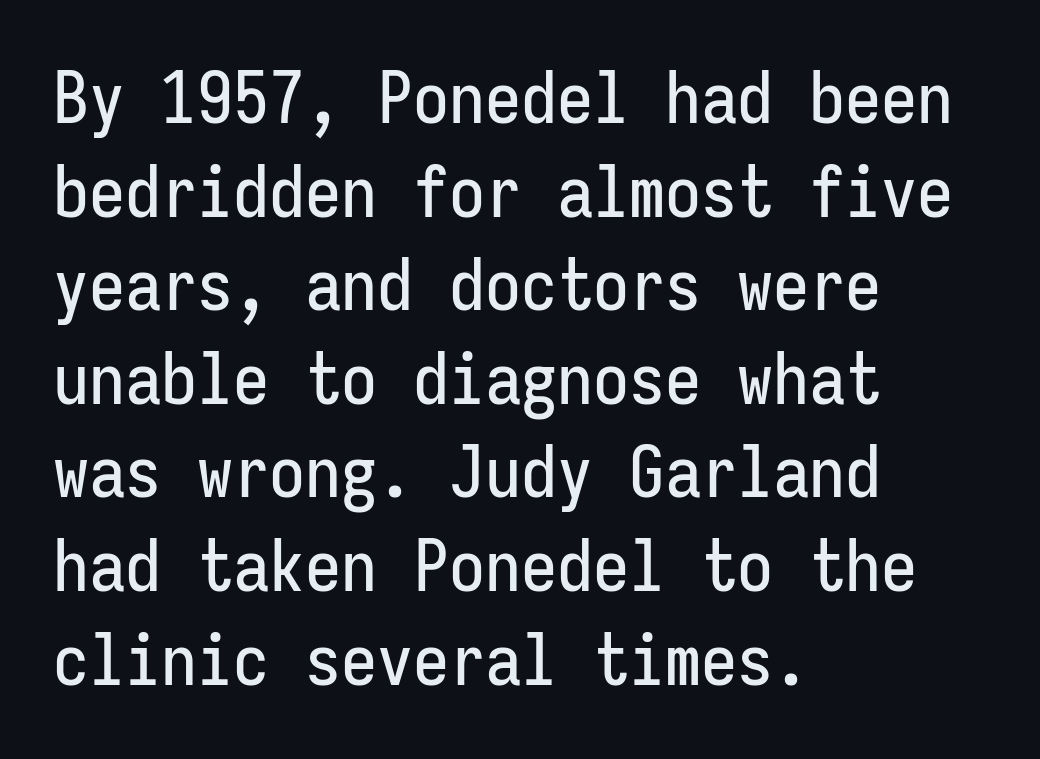
These lines sit exactly where default settings would place them. Where is the straight margin? On the left. This sample has the even, mechanical cadence of fixed-width lettering. The lettering holds an erect, upright posture throughout. The baseline area is clear. No extra tracking has been applied to these lines.
